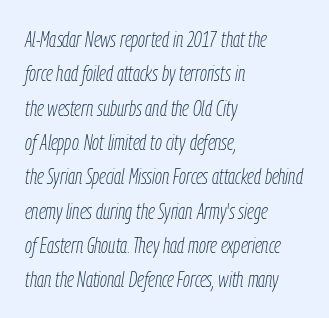
On a weight scale, this lands at 450 or below. Does extra space separate the letters? No, they use regular spacing. Quick note: italic. All the whitespace from short lines collects on the right.
